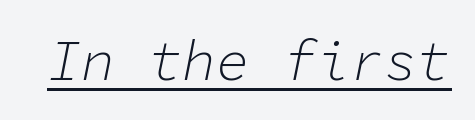
{"italic": "yes", "lean": "right", "slant_degrees": 11, "bold": "no", "weight": "light", "width": "normal", "stroke_contrast": "low", "x_height": "medium", "monospaced": "yes", "underline": "yes", "letter_spacing": "normal", "letter_spacing_em": 0.0, "glyph_px": 56}
